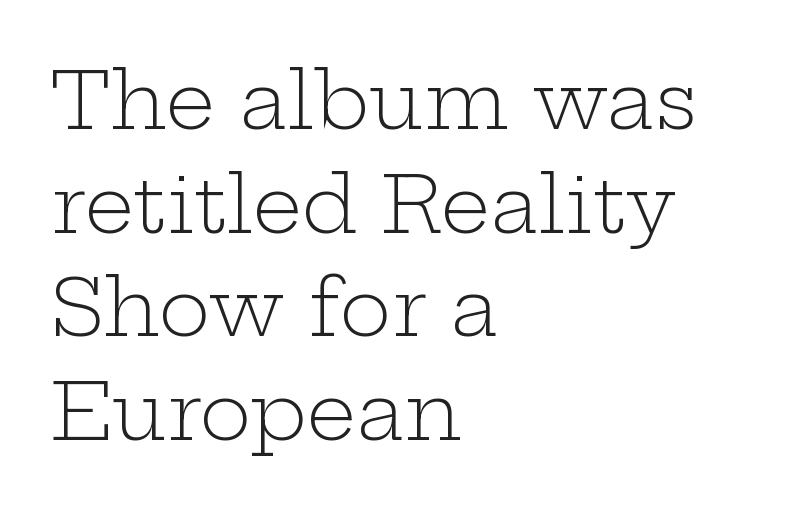
{"serif": "yes", "italic": "no", "bold": "no", "weight": "light", "width": "wide", "stroke_contrast": "low", "x_height": "medium", "monospaced": "no", "underline": "no", "align": "left", "line_spacing": "normal", "line_spacing_ratio": 1.33, "letter_spacing": "normal", "letter_spacing_em": 0.0, "glyph_px": 78}
